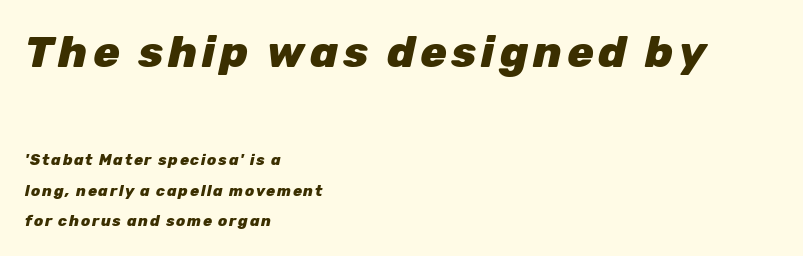
The image shows 44 px heavy type, italic (leaning right); set left-aligned, loose line spacing (2.04x), not underlined; the first (top) block is 2.93x larger; low stroke contrast and a medium x-height.
